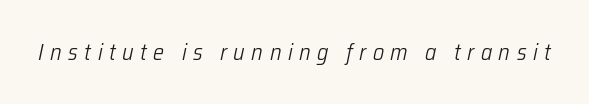
{"italic": "yes", "lean": "right", "slant_degrees": 12, "bold": "no", "underline": "no", "letter_spacing": "wide", "letter_spacing_em": 0.28, "glyph_px": 23}
